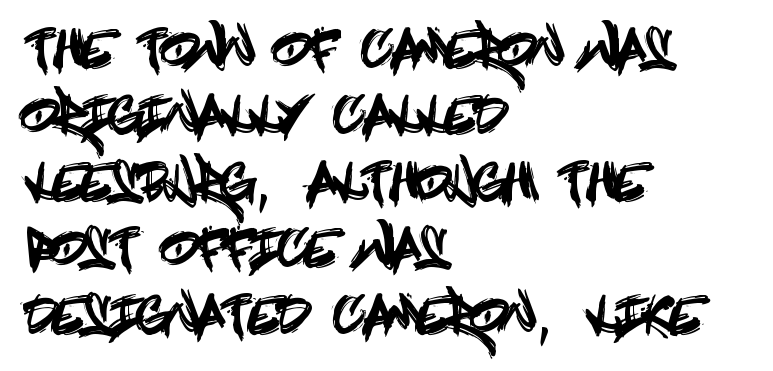
{"serif": "no", "width": "condensed", "x_height": "large", "underline": "no", "align": "left", "line_spacing": "normal", "line_spacing_ratio": 1.33, "letter_spacing": "normal", "letter_spacing_em": 0.0, "glyph_px": 50}
